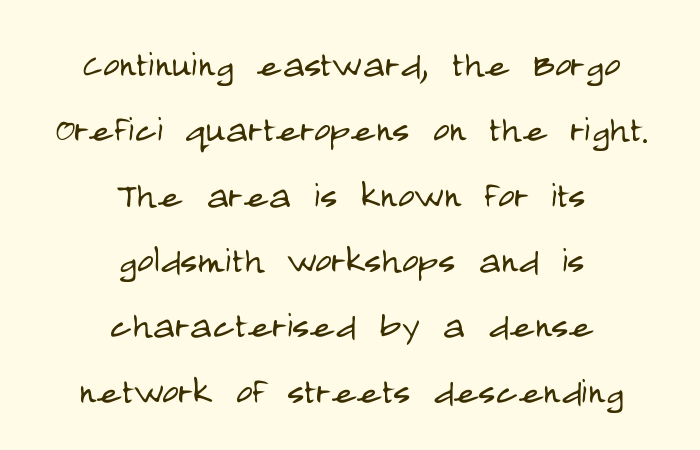
Q: Is the text bold? A: No.
Q: Is the text italic (slanted)? A: No, it is upright.
Q: Is the typeface a serif or a sans-serif typeface? A: Sans-serif.
Q: Is the text underlined? A: No.
Q: How is the paragraph aligned? A: Centered.
Q: Is the spacing between letters normal or unusually wide? A: Normal.
Q: Is the spacing between lines tight, normal or loose? A: Normal.
Q: Width (condensed, normal, or wide)? A: Condensed.
Q: Stroke contrast? A: Low.
Q: x-height? A: Large.
Q: Monospaced? A: No.
